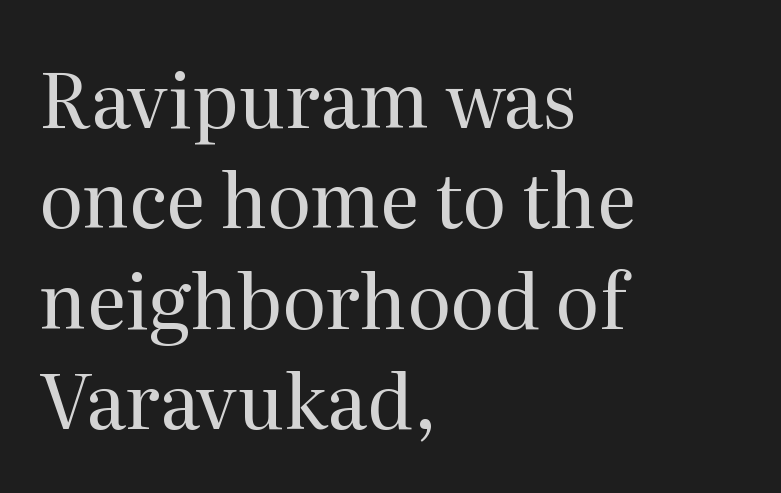
The image shows 75 px regular-weight serif type, upright; set left-aligned, normal line spacing (1.34x), normal letter spacing, not underlined; medium stroke contrast and a medium x-height.
